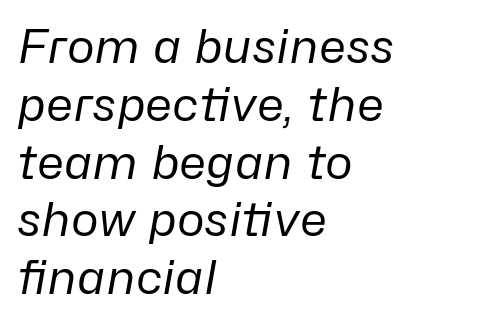
Observe the lean: these are italic letterforms. The letterforms sit at book weight or below. The passage shown is typed in a proportional face where columns would drift. Rule under the text: the space is simply empty. Short and long lines alike share a common starting point at left.
